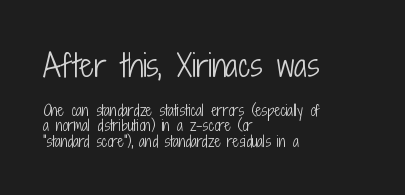
The image shows 30 px light, condensed sans-serif type, upright; set left-aligned, tight line spacing (1.1x), normal letter spacing, not underlined; the first (top) block is 2.14x larger; low stroke contrast and a medium x-height.
